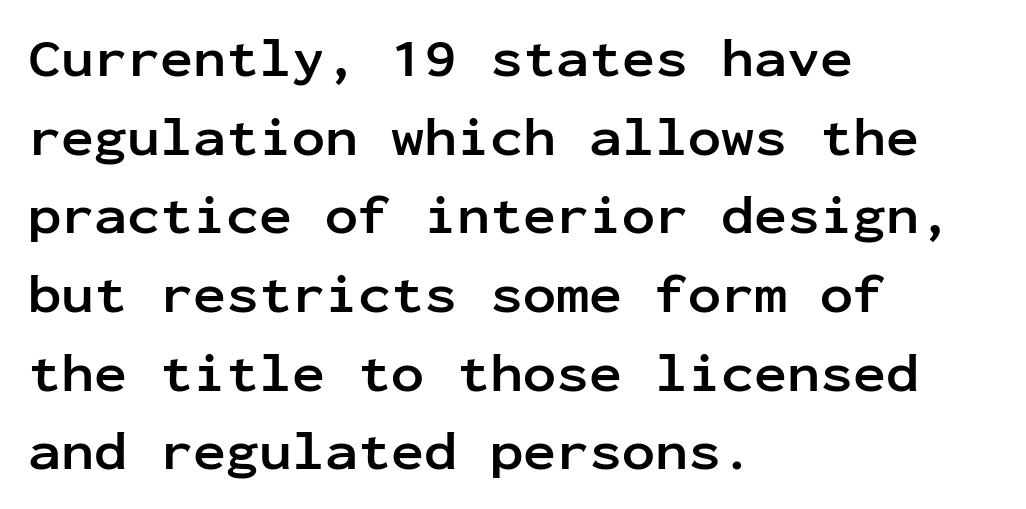
{"serif": "no", "italic": "no", "bold": "yes", "weight": "semibold", "width": "normal", "stroke_contrast": "low", "x_height": "medium", "monospaced": "yes", "underline": "no", "align": "left", "line_spacing": "normal", "line_spacing_ratio": 1.43, "letter_spacing": "normal", "letter_spacing_em": 0.0, "glyph_px": 55}
